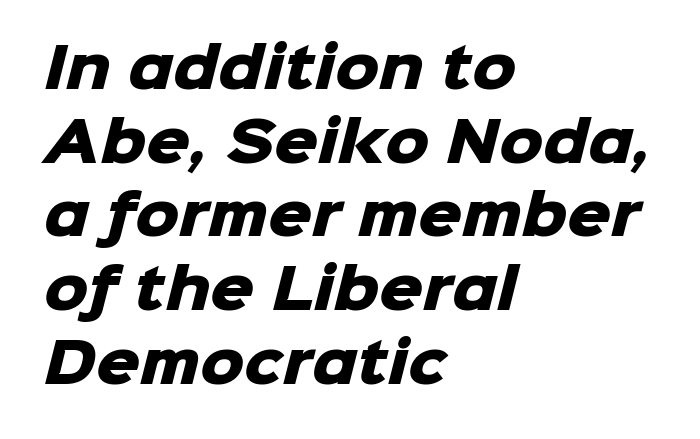
Q: Is the text bold? A: Yes.
Q: Is the typeface a serif or a sans-serif typeface? A: Sans-serif.
Q: Is the text underlined? A: No.
Q: How is the paragraph aligned? A: Left-aligned.
Q: Is the spacing between letters normal or unusually wide? A: Normal.
Q: Is the spacing between lines tight, normal or loose? A: Normal.
Q: Width (condensed, normal, or wide)? A: Normal.
Q: Stroke contrast? A: Low.
Q: x-height? A: Medium.
Q: Monospaced? A: No.
